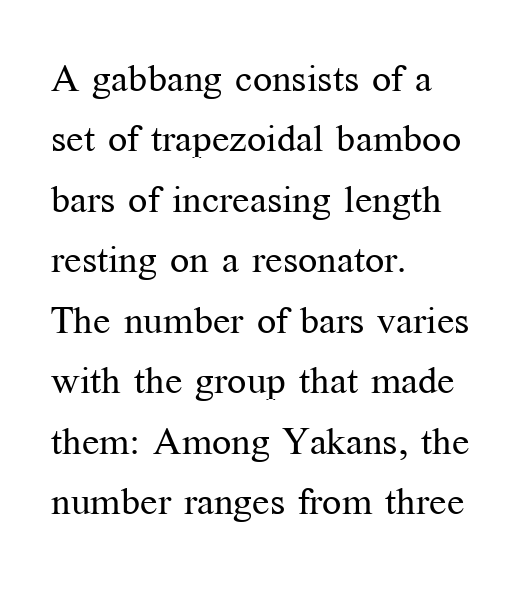
These glyphs show unthickened strokes, regular width or finer. Do the characters align in a grid? No, the font is proportional. Are there feet on the stems? There are — it's a serif. Spacing between characters is what you'd get straight out of the box.
